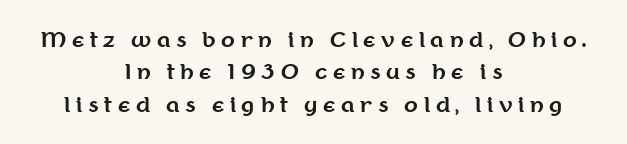
Descenders are the only things crossing below the line. The compositor balanced each line on the midline. Stroke thickness is high; the sample reads as a true bold. The font's upright variant was chosen for this text.
